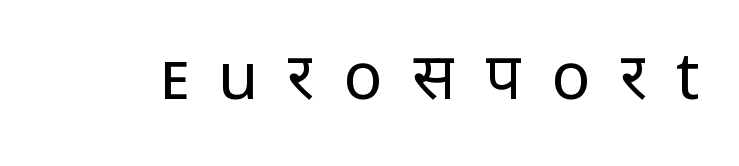
Q: Is the text bold? A: No.
Q: Is the text italic (slanted)? A: No, it is upright.
Q: Is the typeface a serif or a sans-serif typeface? A: Sans-serif.
Q: Is the text underlined? A: No.
Q: Is the spacing between letters normal or unusually wide? A: Unusually wide.
Q: Width (condensed, normal, or wide)? A: Normal.
Q: Stroke contrast? A: Low.
Q: x-height? A: Medium.
Q: Monospaced? A: No.
